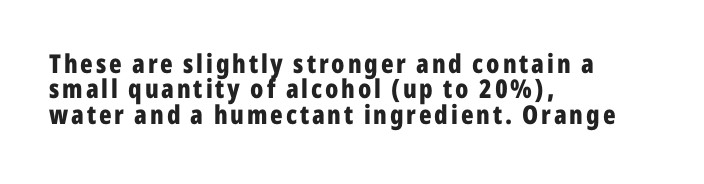
Descender tails drop into unmarked territory. Unlike italic type, these characters show no tilt at all. Horizontally, the lines are justified to the leading edge only. Thick stems and heavy bowls — unmistakably bold. How would I describe the line gaps? Narrow and economical.
